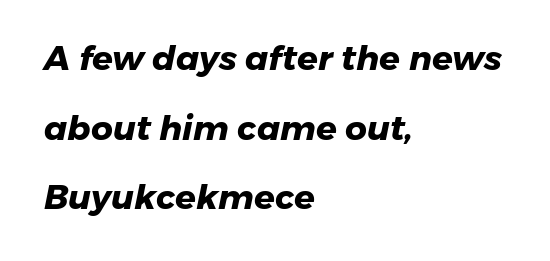
Q: Is the text bold? A: Yes.
Q: Is the typeface a serif or a sans-serif typeface? A: Sans-serif.
Q: Is the text underlined? A: No.
Q: How is the paragraph aligned? A: Left-aligned.
Q: Is the spacing between letters normal or unusually wide? A: Normal.
Q: Is the spacing between lines tight, normal or loose? A: Loose.
Q: Width (condensed, normal, or wide)? A: Normal.
Q: Stroke contrast? A: Low.
Q: x-height? A: Medium.
Q: Monospaced? A: No.
